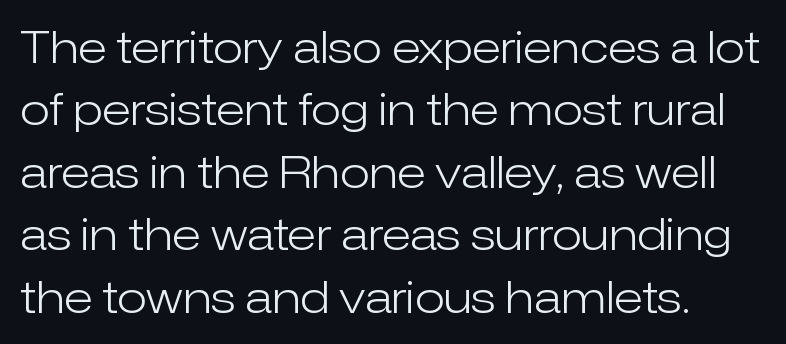
{"serif": "no", "italic": "no", "bold": "no", "weight": "light", "width": "normal", "stroke_contrast": "low", "x_height": "medium", "monospaced": "no", "underline": "no", "align": "left", "line_spacing": "normal", "line_spacing_ratio": 1.42, "letter_spacing": "normal", "letter_spacing_em": 0.0, "glyph_px": 44}
